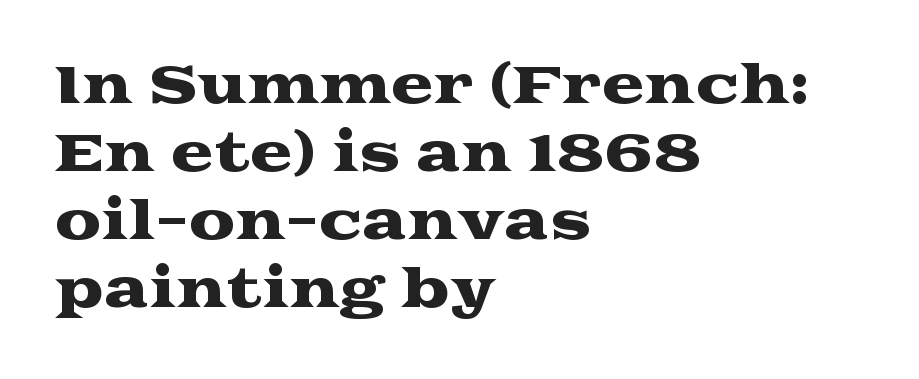
Q: Is the text italic (slanted)? A: No, it is upright.
Q: Is the typeface a serif or a sans-serif typeface? A: Serif.
Q: Is the text underlined? A: No.
Q: How is the paragraph aligned? A: Left-aligned.
Q: Is the spacing between letters normal or unusually wide? A: Normal.
Q: Is the spacing between lines tight, normal or loose? A: Normal.
Q: Width (condensed, normal, or wide)? A: Wide.
Q: Stroke contrast? A: Medium.
Q: x-height? A: Medium.
Q: Monospaced? A: No.
